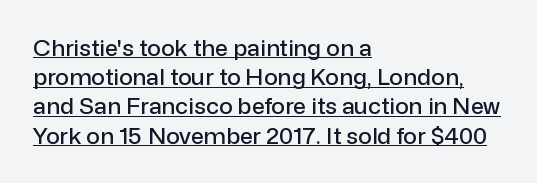
The image shows 23 px text type, upright; set left-aligned, normal line spacing (1.27x), normal letter spacing, underlined.
